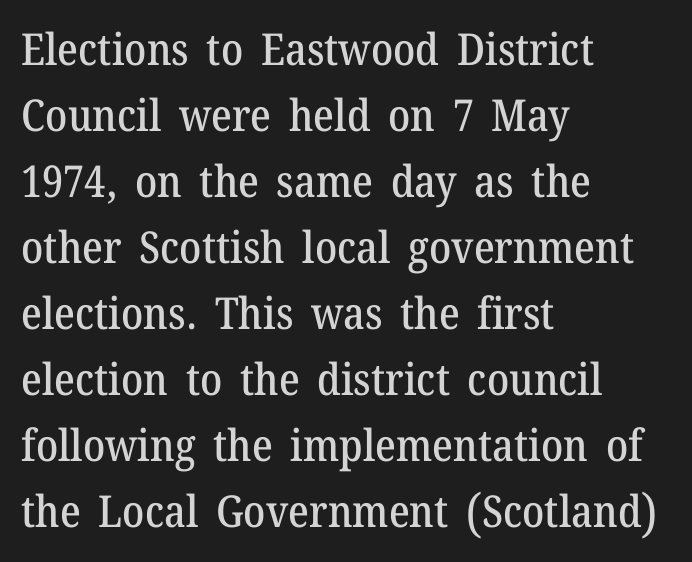
{"serif": "yes", "italic": "no", "width": "normal", "stroke_contrast": "medium", "x_height": "medium", "monospaced": "no", "underline": "no", "align": "left", "line_spacing": "normal", "line_spacing_ratio": 1.5, "letter_spacing": "normal", "letter_spacing_em": 0.0, "glyph_px": 44}
